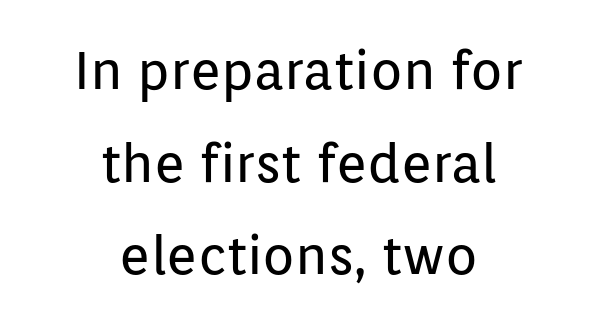
The image shows 53 px regular-weight sans-serif type, upright; set centered, line spacing 1.75x, normal letter spacing, not underlined; low stroke contrast and a medium x-height.
